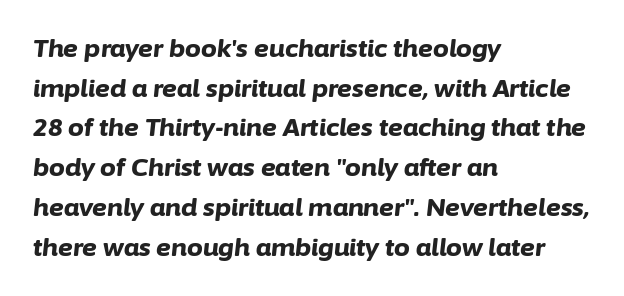
Q: Is the text bold? A: Yes.
Q: Is the text italic (slanted)? A: Yes, it leans right by about 6 degrees.
Q: Is the text underlined? A: No.
Q: How is the paragraph aligned? A: Left-aligned.
Q: Is the spacing between letters normal or unusually wide? A: Normal.
Q: Is the spacing between lines tight, normal or loose? A: Normal.
